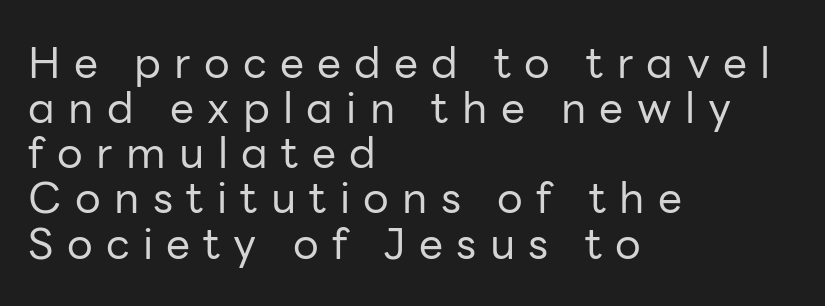
{"serif": "no", "italic": "no", "bold": "no", "weight": "regular", "width": "normal", "stroke_contrast": "low", "x_height": "medium", "monospaced": "no", "underline": "no", "align": "left", "line_spacing": "tight", "line_spacing_ratio": 1.05, "letter_spacing": "wide", "letter_spacing_em": 0.31, "glyph_px": 43}
